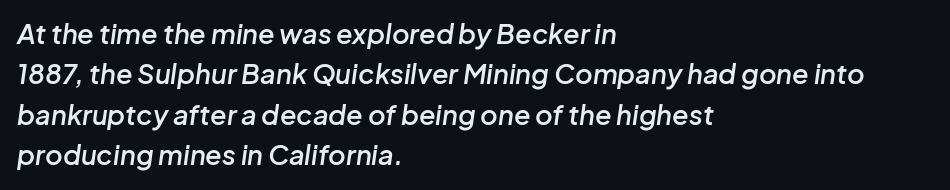
The letterforms sit shoulder to shoulder at normal distance. Designer's note — italics engaged. These lines are set flush left with a ragged right edge. Has an underline been added? It has not.
